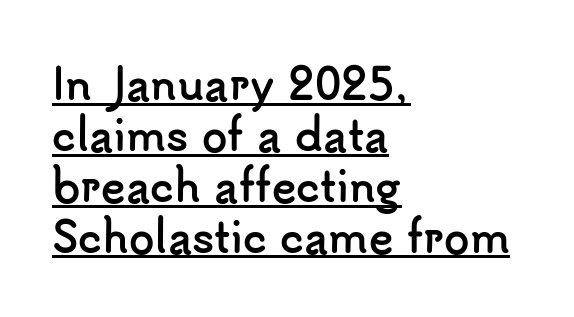
Look at the stroke-to-counter ratio: heavy, a bold. A typographer would call this underscored text. Posture: upright roman. Letter spacing: default.
